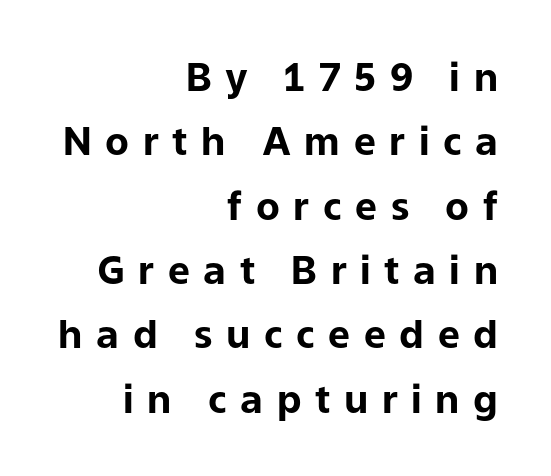
The image shows 39 px bold sans-serif type, upright; set right-aligned, normal line spacing (1.65x), unusually wide letter spacing (+0.35 em), not underlined; low stroke contrast and a medium x-height.
